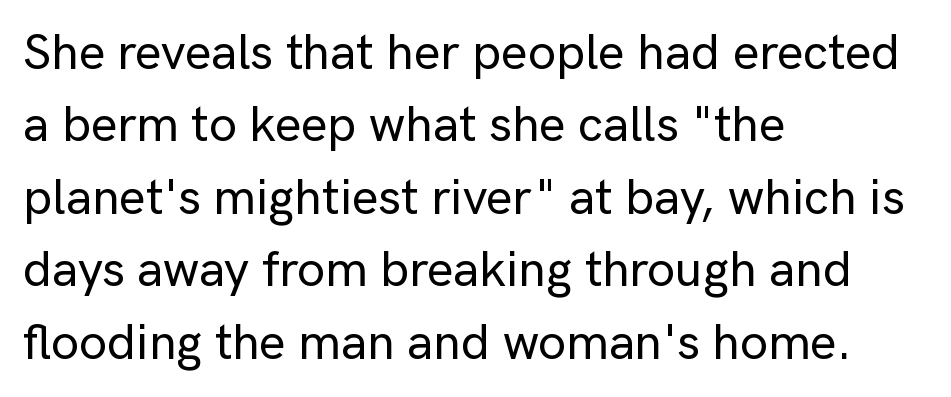
Q: Is the text italic (slanted)? A: No, it is upright.
Q: Is the typeface a serif or a sans-serif typeface? A: Sans-serif.
Q: Is the text underlined? A: No.
Q: How is the paragraph aligned? A: Left-aligned.
Q: Is the spacing between letters normal or unusually wide? A: Normal.
Q: Is the spacing between lines tight, normal or loose? A: Normal.
Q: Width (condensed, normal, or wide)? A: Normal.
Q: Stroke contrast? A: Low.
Q: x-height? A: Medium.
Q: Monospaced? A: No.
